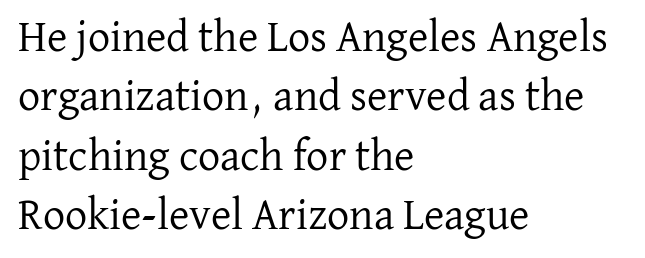
Q: Is the text bold? A: No.
Q: Is the text italic (slanted)? A: No, it is upright.
Q: Is the typeface a serif or a sans-serif typeface? A: Serif.
Q: Is the text underlined? A: No.
Q: How is the paragraph aligned? A: Left-aligned.
Q: Is the spacing between letters normal or unusually wide? A: Normal.
Q: Is the spacing between lines tight, normal or loose? A: Normal.
Q: Width (condensed, normal, or wide)? A: Normal.
Q: Stroke contrast? A: Low.
Q: x-height? A: Medium.
Q: Monospaced? A: No.
